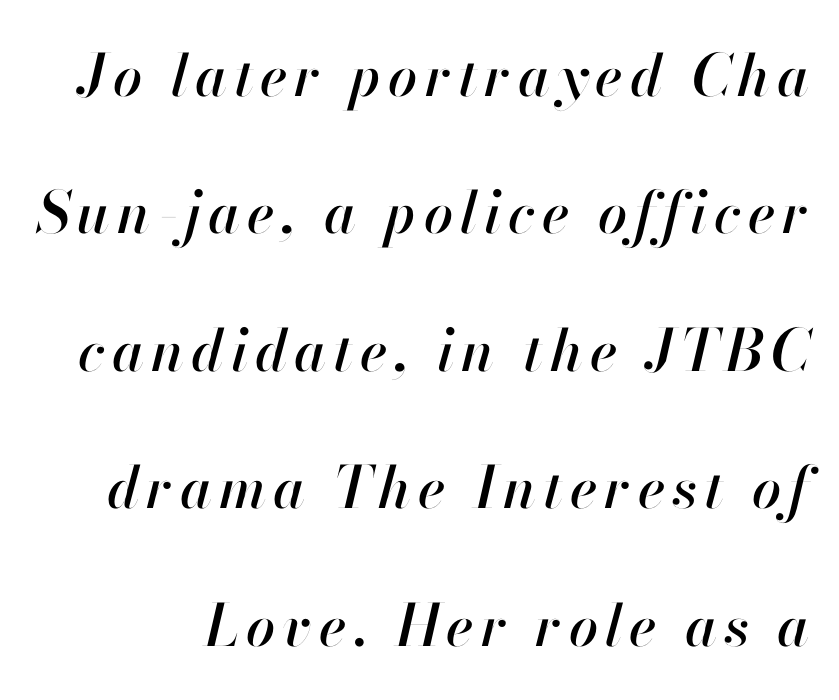
Q: Is the text italic (slanted)? A: Yes, it leans right by about 13 degrees.
Q: Is the text underlined? A: No.
Q: Is the spacing between lines tight, normal or loose? A: Loose.
Q: Width (condensed, normal, or wide)? A: Normal.
Q: Stroke contrast? A: High.
Q: x-height? A: Small.
Q: Monospaced? A: No.
